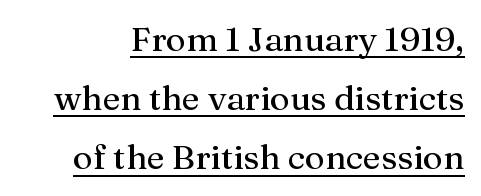
Q: Is the text italic (slanted)? A: No, it is upright.
Q: Is the typeface a serif or a sans-serif typeface? A: Serif.
Q: Is the text underlined? A: Yes.
Q: Is the spacing between letters normal or unusually wide? A: Normal.
Q: Width (condensed, normal, or wide)? A: Normal.
Q: Stroke contrast? A: Medium.
Q: x-height? A: Medium.
Q: Monospaced? A: No.
